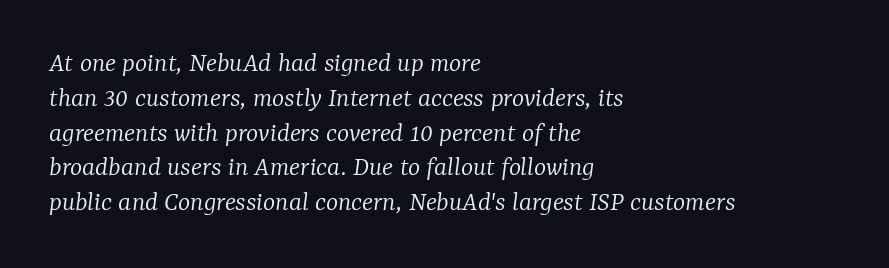
The image shows 29 px light serif type, italic (leaning right); set left-aligned, line spacing 1.2x, normal letter spacing, not underlined; low stroke contrast and a medium x-height.
